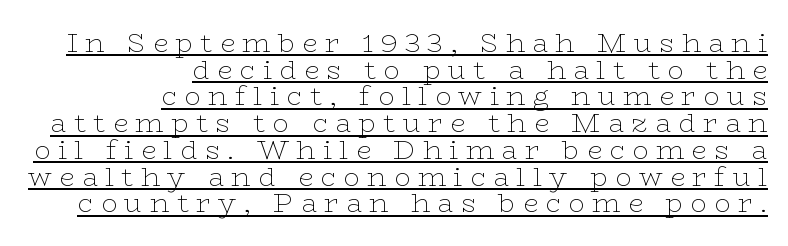
Alignment: flush right. No letter is thick-stroked: the sample isn't bold. The face used here appears with an underline applied. The line-height multiplier appears low, near solid setting. Display-style spreading of the glyphs; the letterfit is very open. These lines were composed using upright roman letters.
